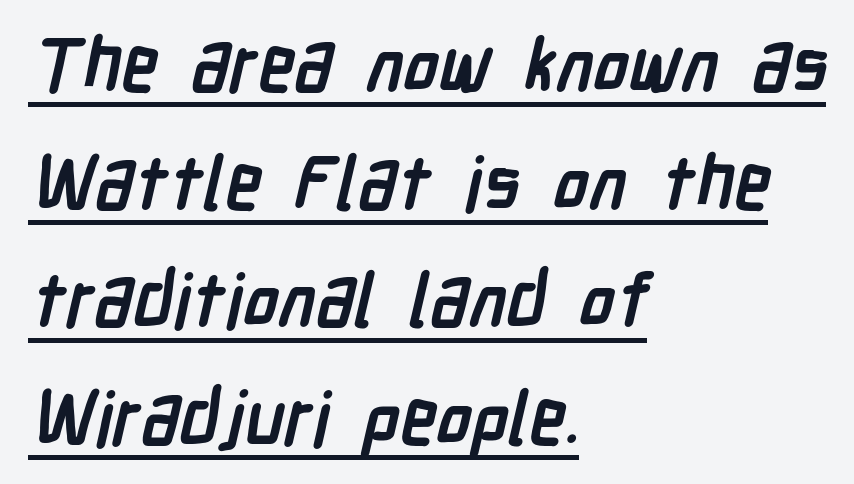
Underline: present. Reading down the column, the eye jumps a familiar distance to each next line. Caption: multi-line text, flush left, ragged right. Thick stems and heavy bowls — unmistakably bold. The passage shown is typeset with a sans-serif family. This rendering leaves character spacing at its baseline value.
